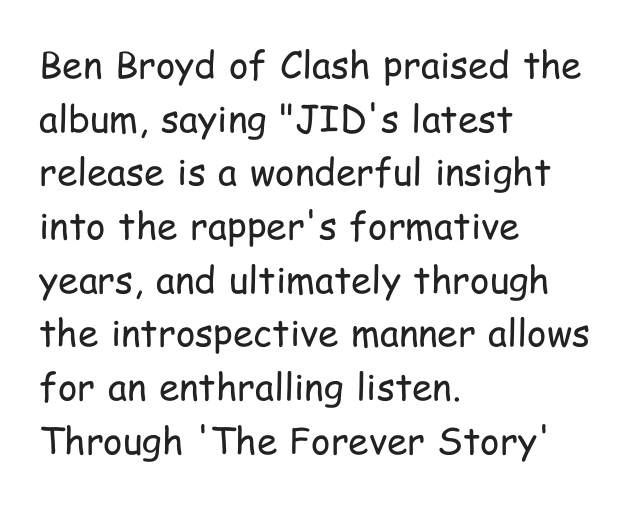
The image shows 37 px regular-weight, condensed sans-serif type, upright; set left-aligned, normal line spacing (1.45x), normal letter spacing, not underlined; low stroke contrast and a medium x-height.
